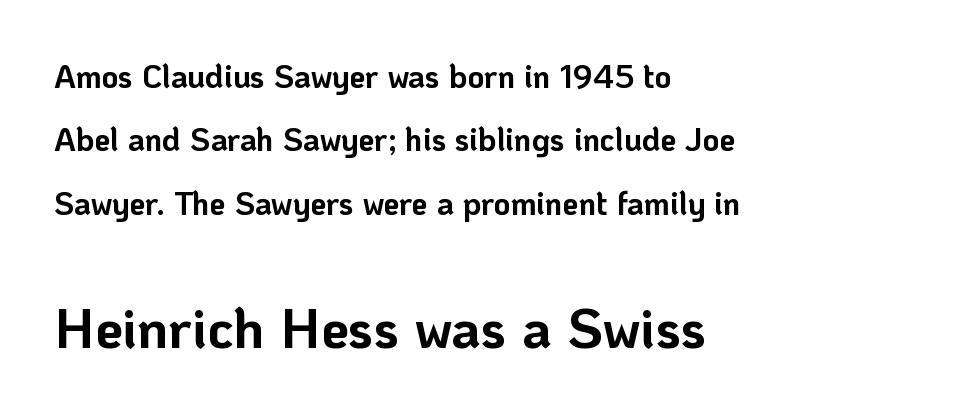
Quick note: underline off. In terms of letterform style, serifs are entirely absent. Heavy, bold letterforms. A classic flush-left, rag-right setting is used for this passage. Is the lower block the larger one? Yes — the lower block carries the bigger type.
